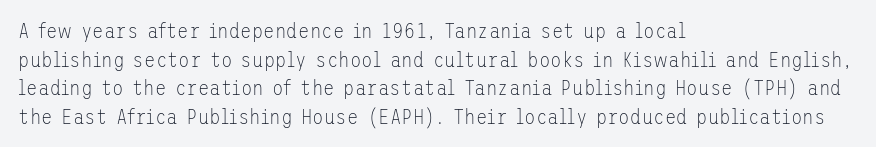
Q: Is the text bold? A: No.
Q: Is the text italic (slanted)? A: No, it is upright.
Q: Is the text underlined? A: No.
Q: How is the paragraph aligned? A: Left-aligned.
Q: Is the spacing between letters normal or unusually wide? A: Normal.
Q: Is the spacing between lines tight, normal or loose? A: Normal.
